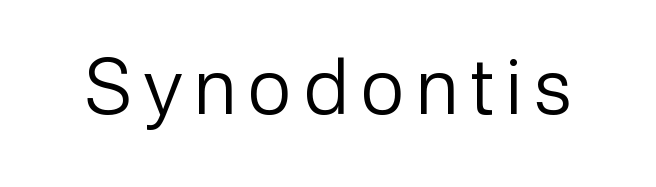
Stem width sits at or under what a default text font uses. The passage shown is typeset with a sans-serif family. The words here are not underlined. This is roman type, the default non-slanted kind.
